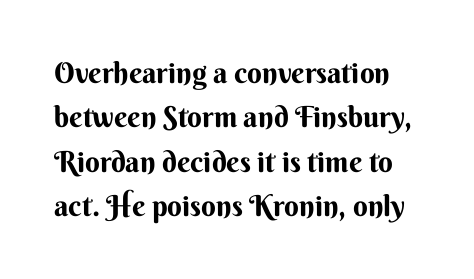
The image shows 29 px sans-serif type, upright; set normal line spacing (1.53x), normal letter spacing, not underlined; medium stroke contrast and a small x-height.
